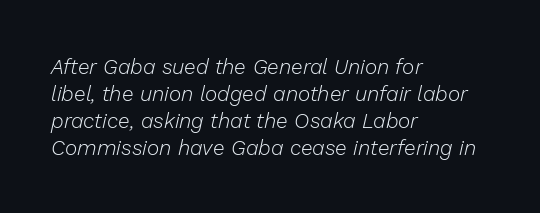
Does the lettering tilt? It does — this is italic. The font sits on the lighter half of the weight spectrum, regular included. Check the space under the baseline: it is left empty. Each new line begins a customary step beneath the previous one. Alignment: flush left.
